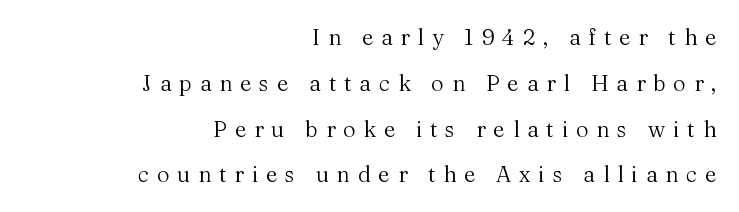
Line spacing here is loose. When letters stand straight like this, we call the style roman or upright. Words float on clear page, feet unadorned. Vertical stems look standard width or narrower in stroke. Words appear elongated and porous because spacing is wide.
